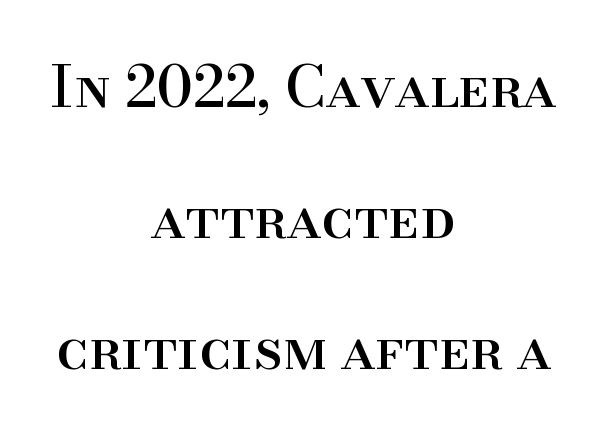
{"serif": "yes", "italic": "no", "width": "normal", "stroke_contrast": "high", "x_height": "small", "monospaced": "no", "underline": "no", "align": "center", "line_spacing": "loose", "line_spacing_ratio": 2.3, "letter_spacing": "normal", "letter_spacing_em": 0.0, "glyph_px": 57}
